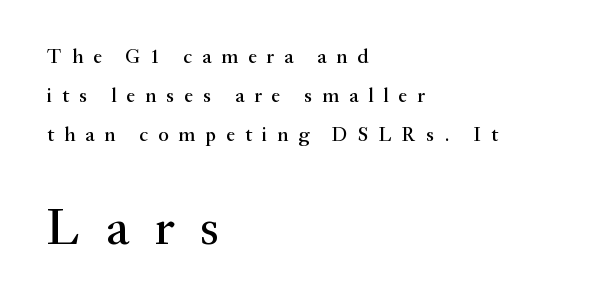
The image shows 51 px serif type, upright; set left-aligned, loose line spacing (1.96x), unusually wide letter spacing (+0.5 em), not underlined; the second (bottom) block is 2.55x larger; medium stroke contrast and a small x-height.
